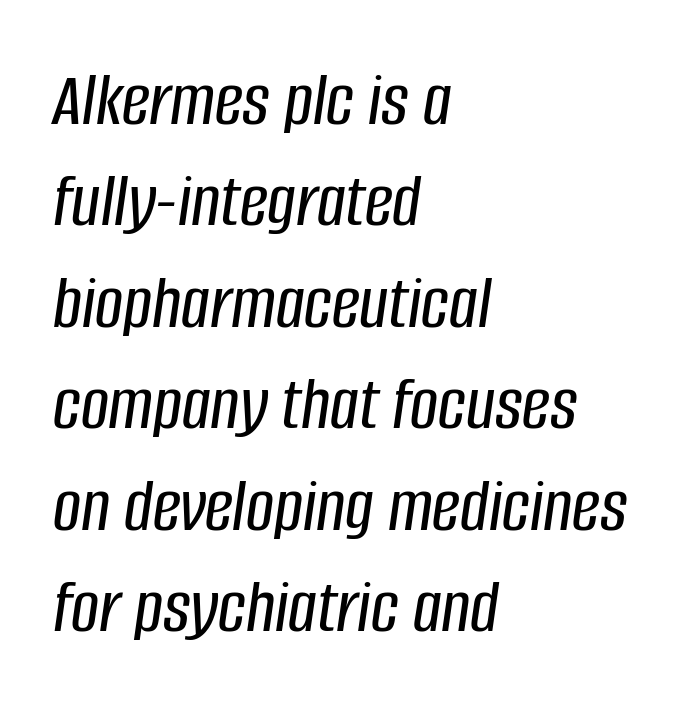
Descenders hang freely into open space. Do the characters align in a grid? No, the font is proportional. Observe the ordinary spacing: letters are neighbours, not strangers. Where is the straight margin? On the left.
